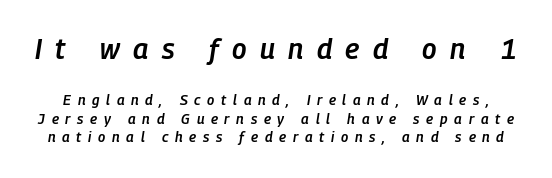
Q: Is the text bold? A: Semi-bold.
Q: Is the text italic (slanted)? A: Yes, it leans right by about 9 degrees.
Q: Is the text underlined? A: No.
Q: Is the spacing between letters normal or unusually wide? A: Unusually wide.
Q: Is the spacing between lines tight, normal or loose? A: Normal.
Q: Which block of text is set in a larger size, the first (top) or the second (bottom)? A: The first (top) one.
Q: Width (condensed, normal, or wide)? A: Condensed.
Q: Stroke contrast? A: Low.
Q: x-height? A: Medium.
Q: Monospaced? A: No.
